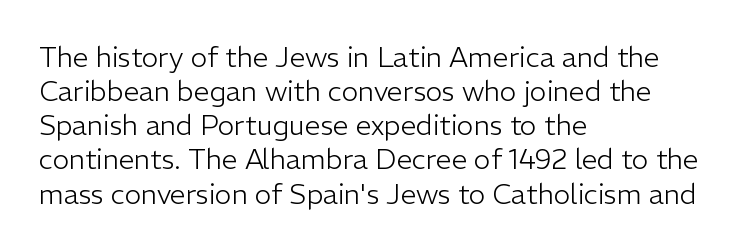
The image shows 28 px light sans-serif type, upright; set left-aligned, line spacing 1.22x, normal letter spacing, not underlined; low stroke contrast and a medium x-height.
